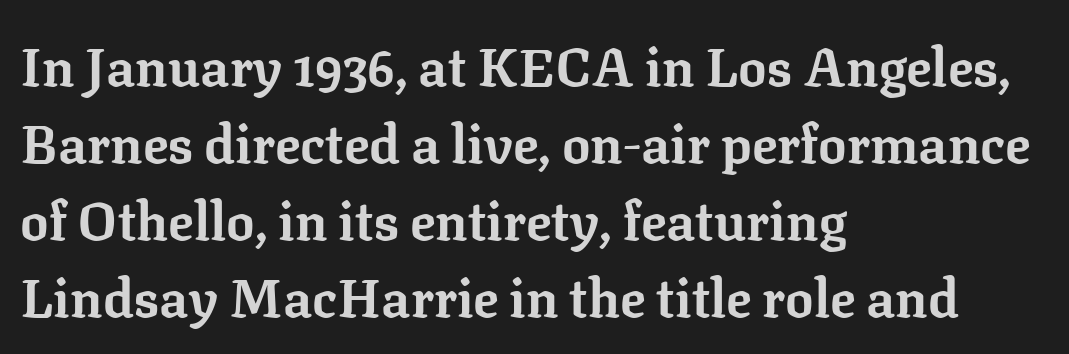
Q: Is the text bold? A: Yes.
Q: Is the text italic (slanted)? A: No, it is upright.
Q: Is the typeface a serif or a sans-serif typeface? A: Serif.
Q: Is the text underlined? A: No.
Q: How is the paragraph aligned? A: Left-aligned.
Q: Is the spacing between letters normal or unusually wide? A: Normal.
Q: Is the spacing between lines tight, normal or loose? A: Normal.
Q: Width (condensed, normal, or wide)? A: Normal.
Q: Stroke contrast? A: Low.
Q: x-height? A: Medium.
Q: Monospaced? A: No.
